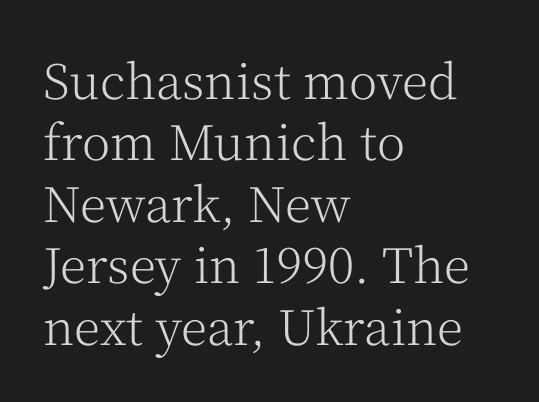
The image shows 48 px light serif type, upright; set left-aligned, normal line spacing (1.28x), normal letter spacing, not underlined; medium stroke contrast and a medium x-height.
